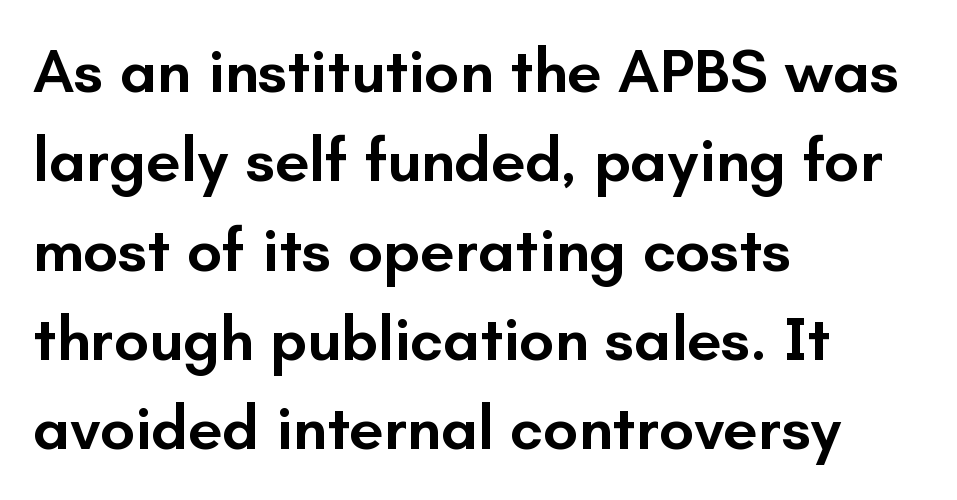
Only glyphs here, with clear space below each row. Compared with typical paragraphs, the rows here are spaced about the same. Notice the strokes are somewhat thickened but not fully heavy: this is a semibold. Upright lettering throughout.
